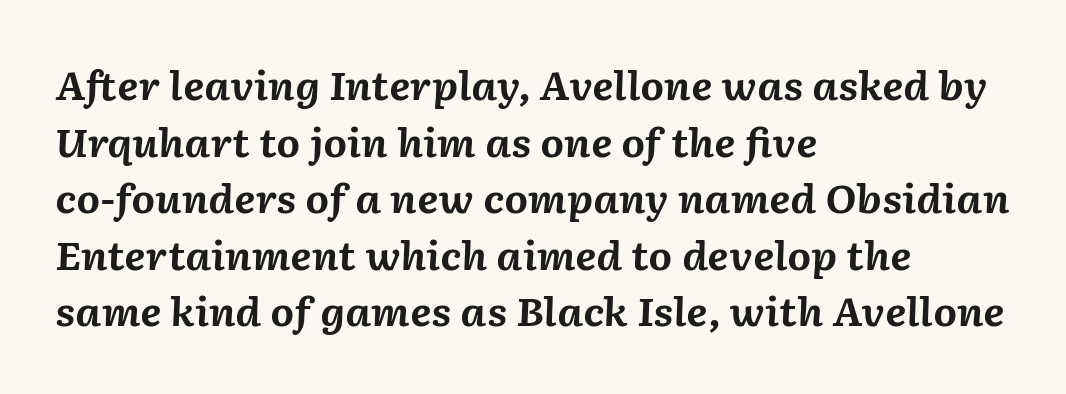
{"italic": "yes", "lean": "right", "slant_degrees": 2, "bold": "yes", "weight": "bold", "width": "normal", "stroke_contrast": "medium", "x_height": "medium", "monospaced": "no", "underline": "no", "align": "left", "line_spacing": "normal", "line_spacing_ratio": 1.49, "letter_spacing": "normal", "letter_spacing_em": 0.0, "glyph_px": 38}
